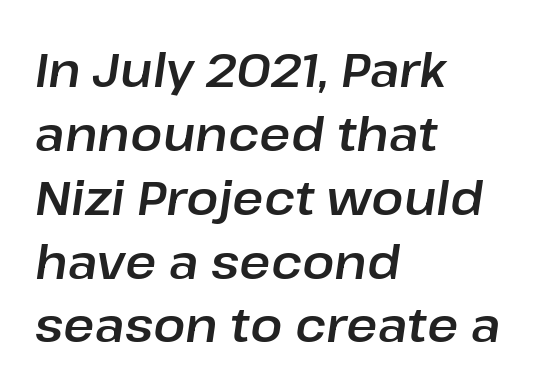
Compared with typical paragraphs, the rows here are spaced about the same. Compared with a centered layout, this one pins lines to the left instead. Only glyphs here, with clear space below each row. The face used here is proportionally spaced, like ordinary book or web type. What stands out about the letter spacing? Nothing — it is the standard amount.
